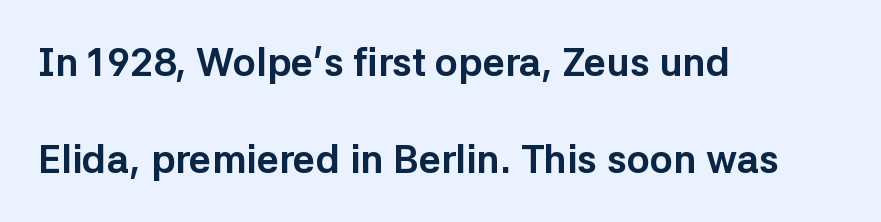
Q: Is the text bold? A: Yes.
Q: Is the text italic (slanted)? A: No, it is upright.
Q: Is the typeface a serif or a sans-serif typeface? A: Sans-serif.
Q: Is the text underlined? A: No.
Q: How is the paragraph aligned? A: Left-aligned.
Q: Is the spacing between letters normal or unusually wide? A: Normal.
Q: Is the spacing between lines tight, normal or loose? A: Loose.
Q: Width (condensed, normal, or wide)? A: Normal.
Q: Stroke contrast? A: Low.
Q: x-height? A: Medium.
Q: Monospaced? A: No.
